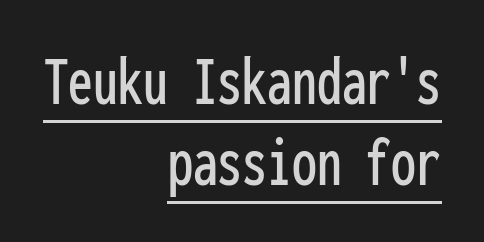
{"serif": "no", "italic": "no", "width": "condensed", "stroke_contrast": "low", "x_height": "medium", "monospaced": "yes", "underline": "yes", "align": "right", "line_spacing": "tight", "line_spacing_ratio": 1.14, "letter_spacing": "normal", "letter_spacing_em": 0.0, "glyph_px": 71}
